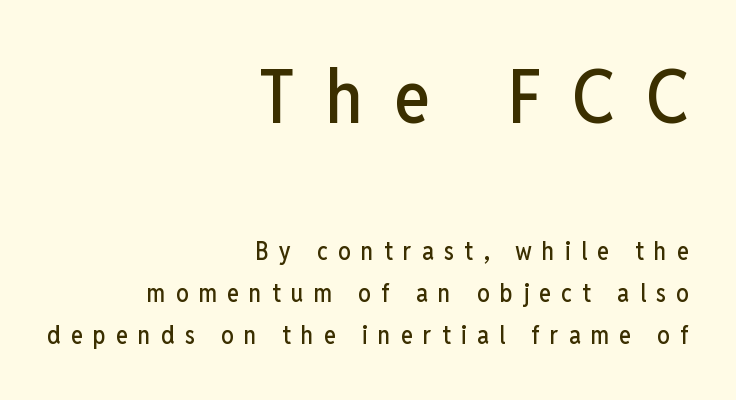
{"serif": "no", "italic": "no", "width": "condensed", "stroke_contrast": "low", "x_height": "medium", "monospaced": "no", "underline": "no", "align": "right", "line_spacing": "normal", "line_spacing_ratio": 1.69, "letter_spacing": "wide", "letter_spacing_em": 0.41, "larger_block": "first", "size_ratio": 3.0, "glyph_px": 75}
